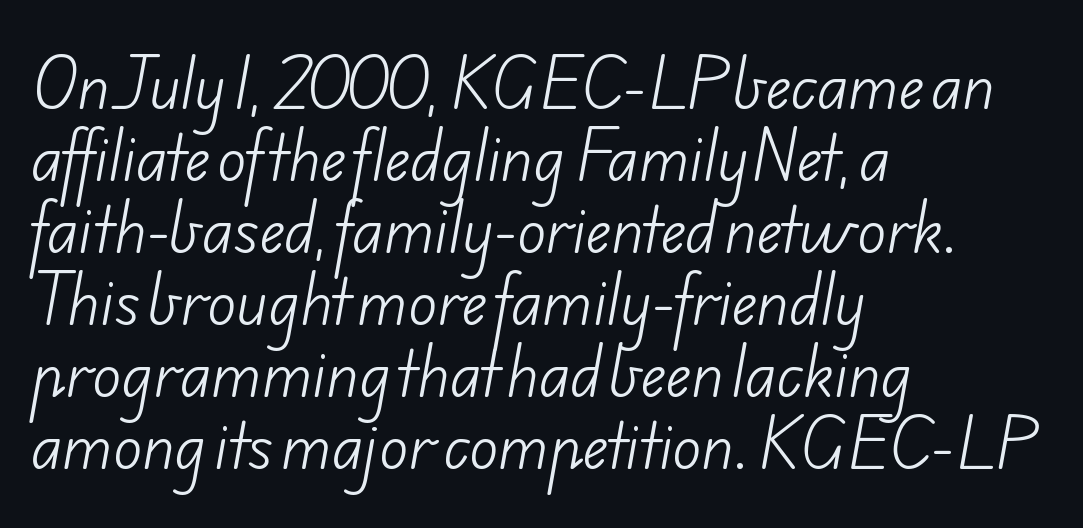
Q: Is the text bold? A: No.
Q: Is the typeface a serif or a sans-serif typeface? A: Sans-serif.
Q: Is the text underlined? A: No.
Q: How is the paragraph aligned? A: Left-aligned.
Q: Is the spacing between letters normal or unusually wide? A: Normal.
Q: Width (condensed, normal, or wide)? A: Normal.
Q: Stroke contrast? A: Low.
Q: x-height? A: Small.
Q: Monospaced? A: No.
